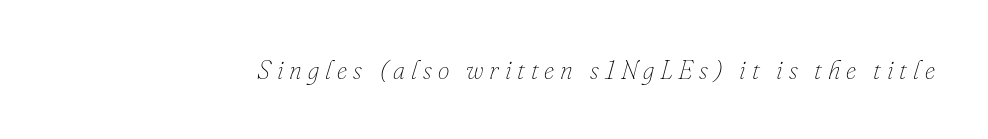
Q: Is the text bold? A: No.
Q: Is the text italic (slanted)? A: Yes, it leans right by about 16 degrees.
Q: Is the text underlined? A: No.
Q: Is the spacing between letters normal or unusually wide? A: Unusually wide.
